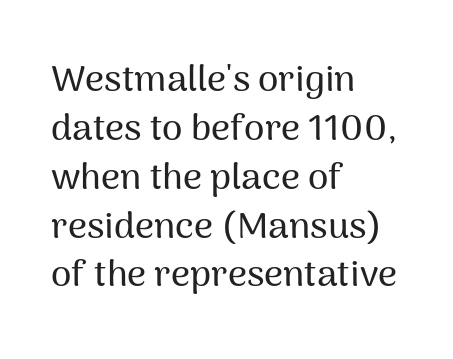
Q: Is the text italic (slanted)? A: No, it is upright.
Q: Is the typeface a serif or a sans-serif typeface? A: Sans-serif.
Q: Is the text underlined? A: No.
Q: How is the paragraph aligned? A: Left-aligned.
Q: Is the spacing between letters normal or unusually wide? A: Normal.
Q: Is the spacing between lines tight, normal or loose? A: Normal.
Q: Width (condensed, normal, or wide)? A: Normal.
Q: Stroke contrast? A: Medium.
Q: x-height? A: Medium.
Q: Monospaced? A: No.
